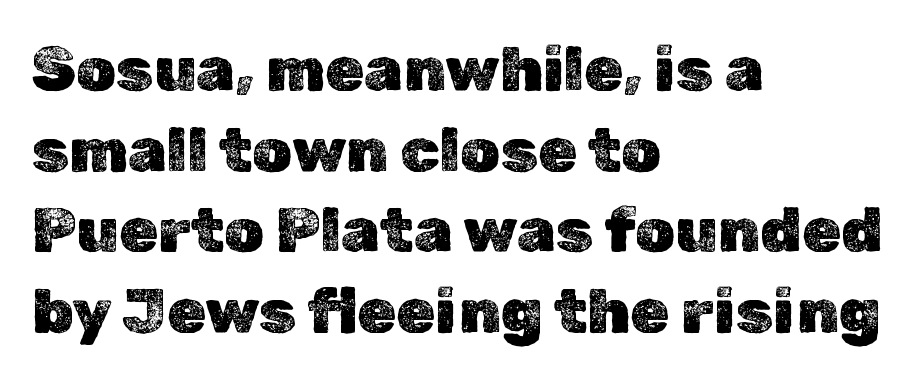
{"italic": "no", "width": "normal", "x_height": "medium", "monospaced": "no", "underline": "no", "align": "left", "line_spacing": "normal", "line_spacing_ratio": 1.28, "letter_spacing": "normal", "letter_spacing_em": 0.0, "glyph_px": 63}
